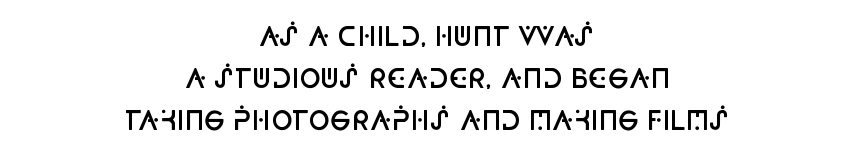
The image shows 26 px text type, upright; set centered, normal line spacing (1.62x), normal letter spacing, not underlined.
